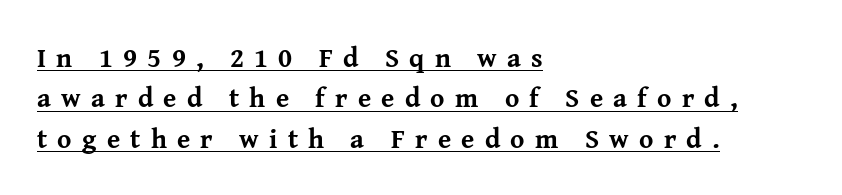
The image shows 27 px bold type, upright; set left-aligned, normal line spacing (1.5x), unusually wide letter spacing (+0.38 em), underlined.
